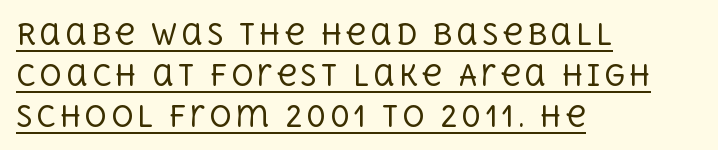
The image shows 28 px regular-weight serif type, upright; set left-aligned, normal line spacing (1.46x), underlined; a large x-height.
